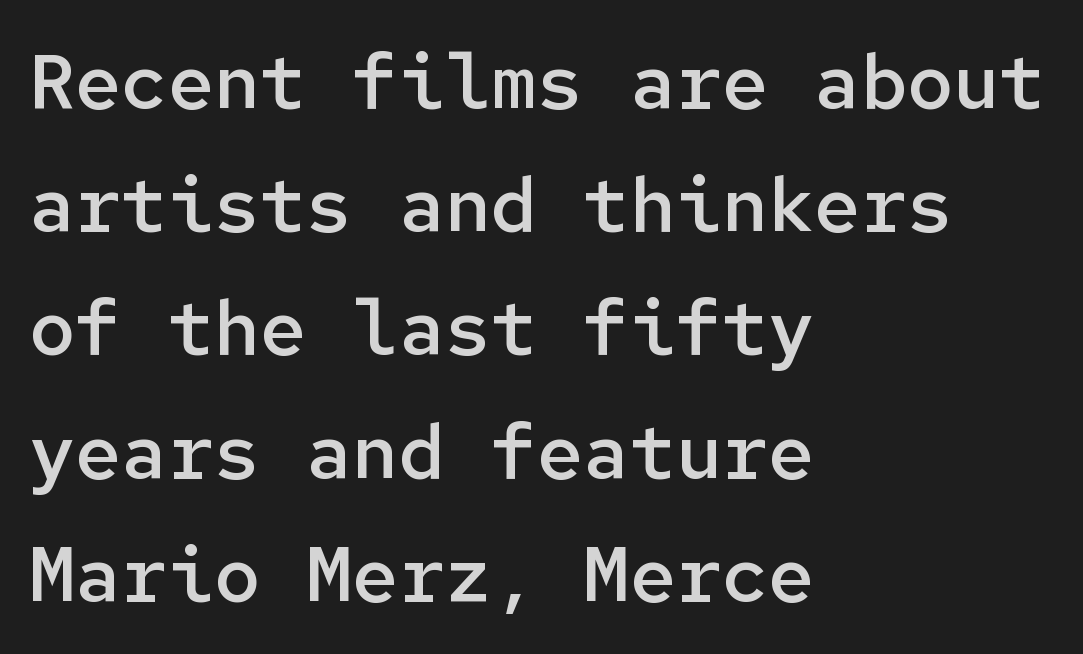
Note: no serifs on the glyphs. Note the uniform advance width — an 'i' takes as much space as an 'm'. If you measured baseline to baseline, you'd find a middling distance. Quick note: underline off. Slightly chunky letters — semibold, I'd say, not full bold. If you drew a line through each stem, it would be perfectly vertical.
